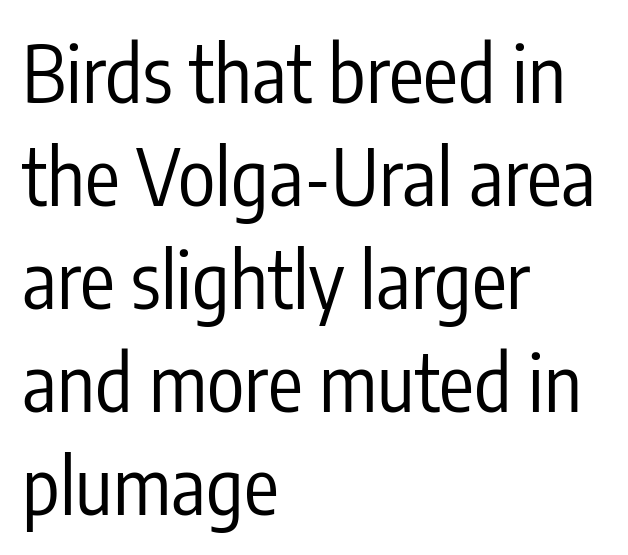
{"serif": "no", "italic": "no", "bold": "no", "weight": "regular", "width": "condensed", "stroke_contrast": "low", "x_height": "medium", "monospaced": "no", "underline": "no", "align": "left", "line_spacing": "normal", "line_spacing_ratio": 1.32, "letter_spacing": "normal", "letter_spacing_em": 0.0, "glyph_px": 78}
